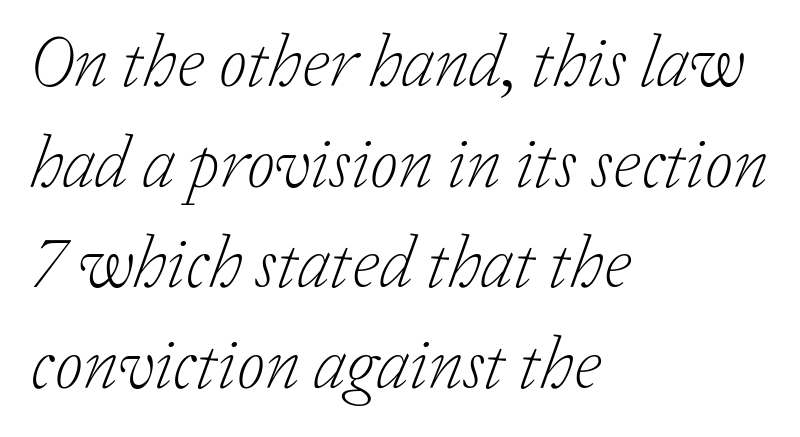
Inter-character spacing is left at the font's built-in metrics. The face used here is proportionally spaced, like ordinary book or web type. Regular leading. The font sits on the lighter half of the weight spectrum, regular included.
